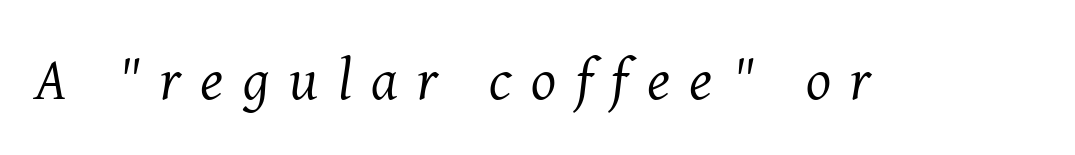
Q: Is the text bold? A: No.
Q: Is the text italic (slanted)? A: Yes, it leans right by about 8 degrees.
Q: Is the typeface a serif or a sans-serif typeface? A: Serif.
Q: Is the text underlined? A: No.
Q: Is the spacing between letters normal or unusually wide? A: Unusually wide.
Q: Width (condensed, normal, or wide)? A: Normal.
Q: Stroke contrast? A: Medium.
Q: x-height? A: Medium.
Q: Monospaced? A: No.
